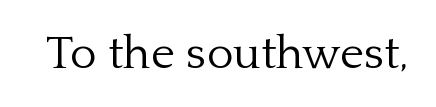
Q: Is the text bold? A: No.
Q: Is the text italic (slanted)? A: No, it is upright.
Q: Is the typeface a serif or a sans-serif typeface? A: Serif.
Q: Is the text underlined? A: No.
Q: Is the spacing between letters normal or unusually wide? A: Normal.
Q: Width (condensed, normal, or wide)? A: Normal.
Q: Stroke contrast? A: Low.
Q: x-height? A: Medium.
Q: Monospaced? A: No.
